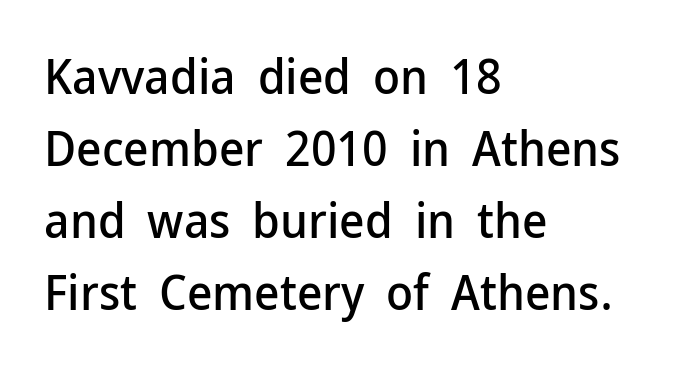
The image shows 49 px sans-serif type, upright; set left-aligned, normal line spacing (1.47x), normal letter spacing, not underlined; low stroke contrast and a medium x-height.
